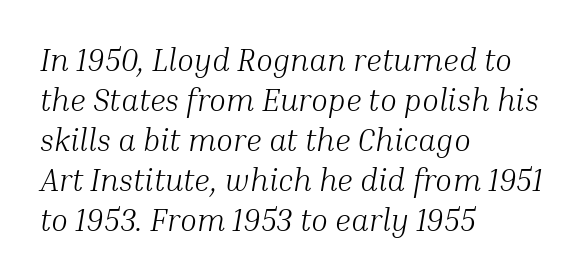
The gaps between neighbouring characters are ordinary and unremarkable. Varying glyph widths throughout — classic text-font behaviour. The font's italic variant was chosen for this text. Words float on clear page, feet unadorned.
